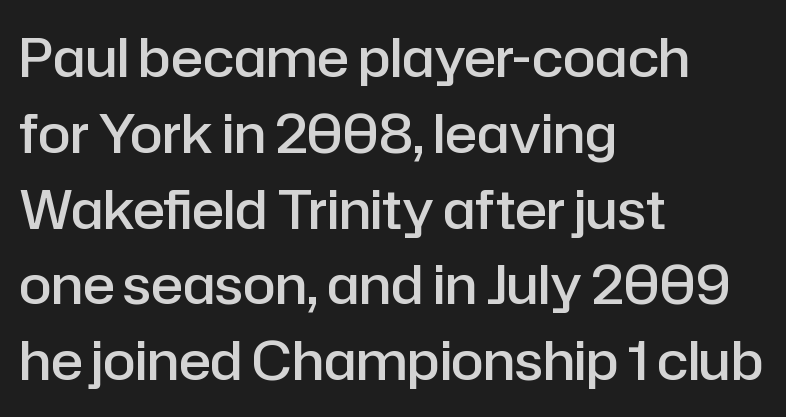
Q: Is the text bold? A: Semi-bold.
Q: Is the text italic (slanted)? A: No, it is upright.
Q: Is the typeface a serif or a sans-serif typeface? A: Sans-serif.
Q: Is the text underlined? A: No.
Q: How is the paragraph aligned? A: Left-aligned.
Q: Is the spacing between letters normal or unusually wide? A: Normal.
Q: Is the spacing between lines tight, normal or loose? A: Normal.
Q: Width (condensed, normal, or wide)? A: Normal.
Q: Stroke contrast? A: Low.
Q: x-height? A: Medium.
Q: Monospaced? A: No.
